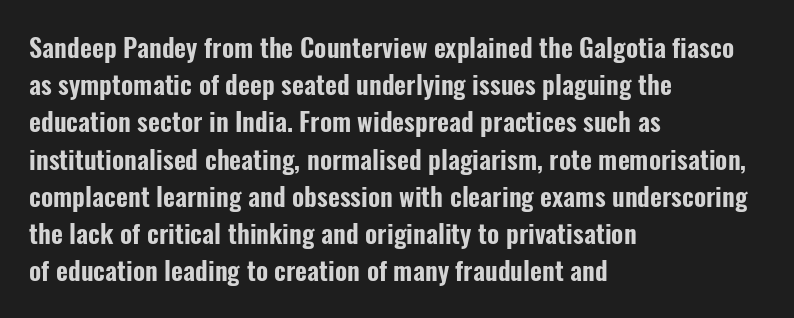
Q: Is the text italic (slanted)? A: No, it is upright.
Q: Is the text underlined? A: No.
Q: How is the paragraph aligned? A: Left-aligned.
Q: Is the spacing between letters normal or unusually wide? A: Normal.
Q: Is the spacing between lines tight, normal or loose? A: Normal.
